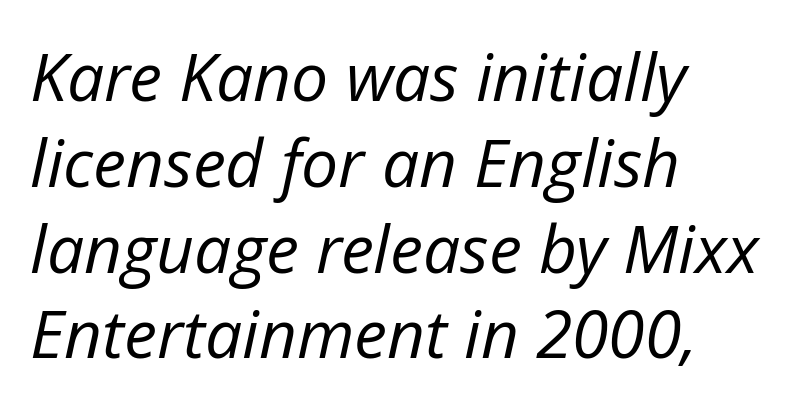
The image shows 66 px regular-weight type, italic (leaning right); set left-aligned, normal line spacing (1.3x), normal letter spacing, not underlined; low stroke contrast and a medium x-height.
